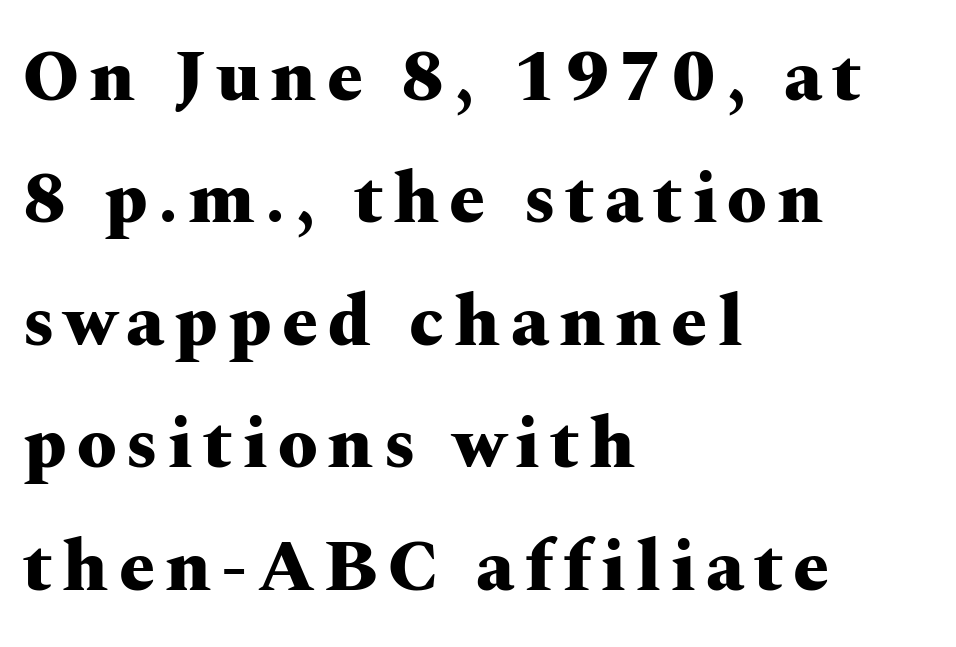
Every stem runs plumb, perpendicular to the baseline. Quick note: interline space is typical. These lines carry a lot of weight — the face is fully bold. Classification — serif.
